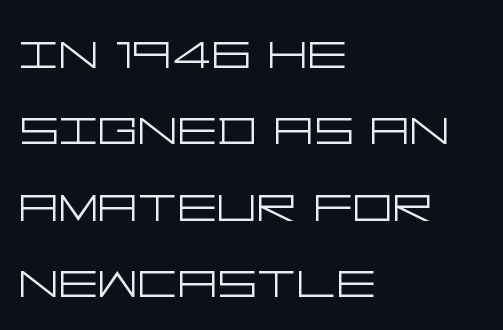
Q: Is the text bold? A: No.
Q: Is the text italic (slanted)? A: No, it is upright.
Q: Is the typeface a serif or a sans-serif typeface? A: Sans-serif.
Q: Is the text underlined? A: No.
Q: How is the paragraph aligned? A: Left-aligned.
Q: Is the spacing between letters normal or unusually wide? A: Normal.
Q: Width (condensed, normal, or wide)? A: Wide.
Q: Stroke contrast? A: Low.
Q: x-height? A: Large.
